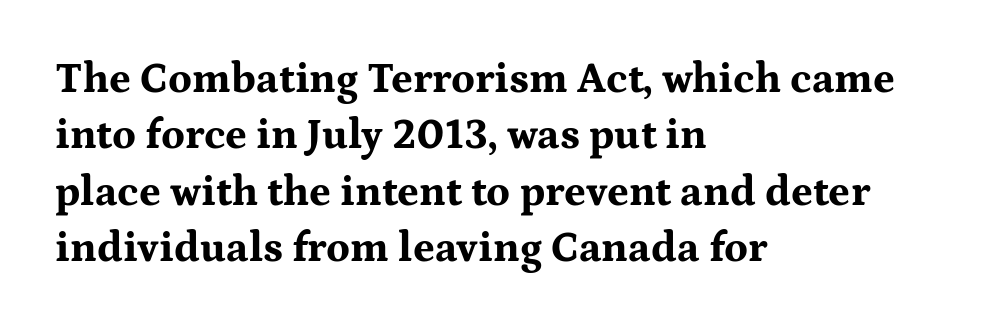
Check the space under the baseline: it is left empty. Leading matches the norm, producing a regular column. In terms of letterform style, serifs are clearly present. Is this a fixed-width face? No — the glyphs have proportional, varying widths. It's the straight-up-and-down kind of type.
